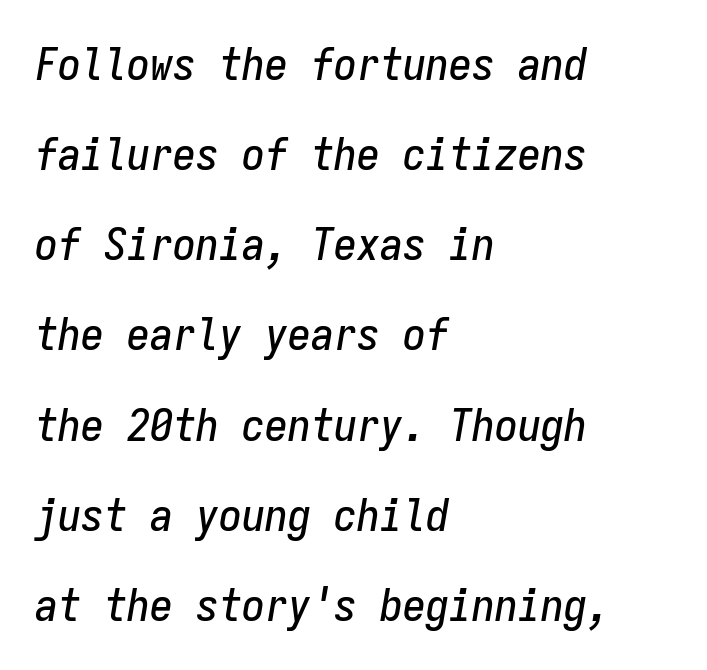
The image shows 46 px condensed type, italic (leaning right), monospaced; set left-aligned, loose line spacing (1.96x), normal letter spacing, not underlined; low stroke contrast and a medium x-height.
